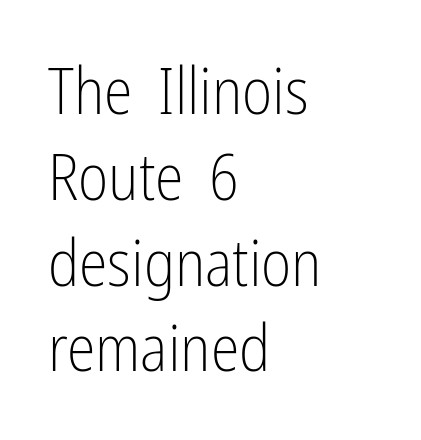
The letters advance in unequal steps, a hallmark of proportional type. Style check: upright. Are there feet on the stems? There aren't — it's a sans. The leading is moderate, giving the passage an even texture.
